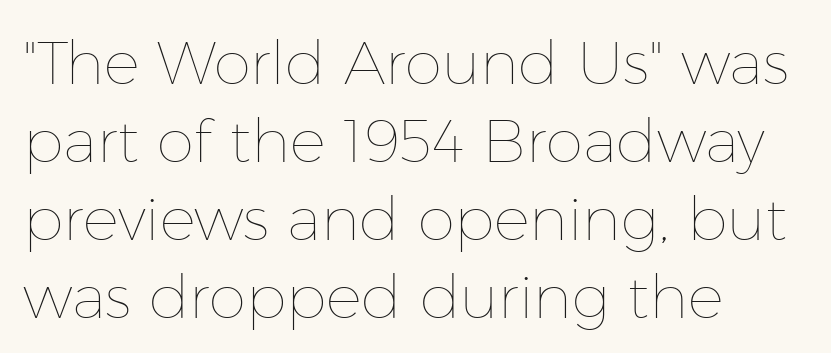
Q: Is the text bold? A: No.
Q: Is the text italic (slanted)? A: No, it is upright.
Q: Is the text underlined? A: No.
Q: How is the paragraph aligned? A: Left-aligned.
Q: Is the spacing between letters normal or unusually wide? A: Normal.
Q: Is the spacing between lines tight, normal or loose? A: Normal.
Q: Width (condensed, normal, or wide)? A: Normal.
Q: Stroke contrast? A: Low.
Q: x-height? A: Medium.
Q: Monospaced? A: No.
